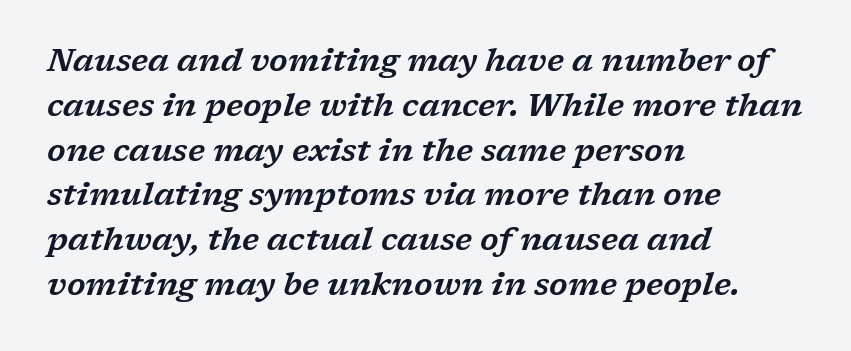
The image shows 32 px wide serif type, italic (leaning right); set left-aligned, normal line spacing (1.4x), normal letter spacing, not underlined; low stroke contrast and a medium x-height.
